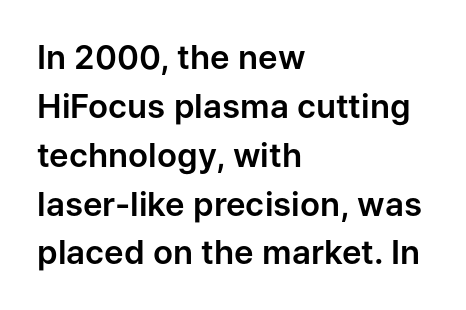
The image shows 33 px sans-serif type, upright; set left-aligned, normal line spacing (1.48x), normal letter spacing, not underlined; low stroke contrast and a medium x-height.
